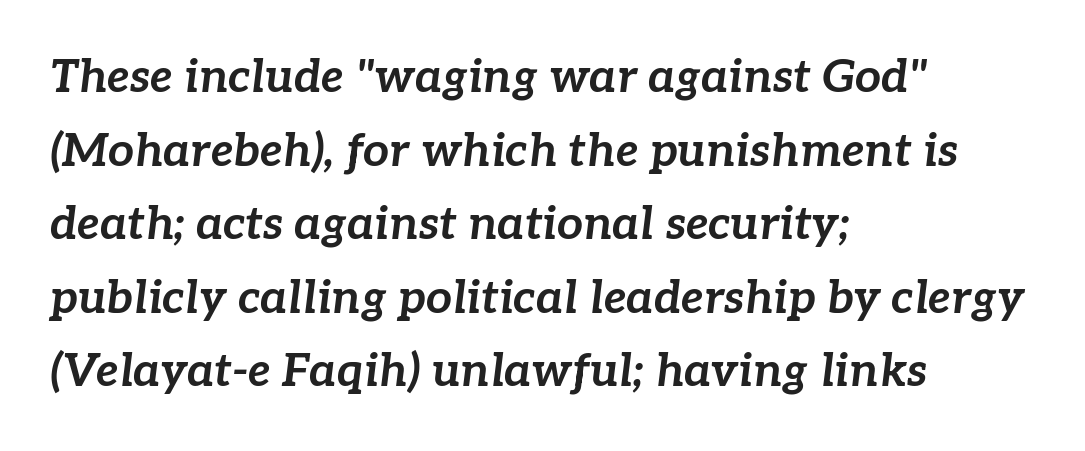
{"italic": "yes", "lean": "right", "slant_degrees": 7, "bold": "yes", "weight": "bold", "width": "normal", "stroke_contrast": "low", "x_height": "medium", "monospaced": "no", "underline": "no", "align": "left", "line_spacing": "normal", "line_spacing_ratio": 1.6, "letter_spacing": "normal", "letter_spacing_em": 0.0, "glyph_px": 46}
